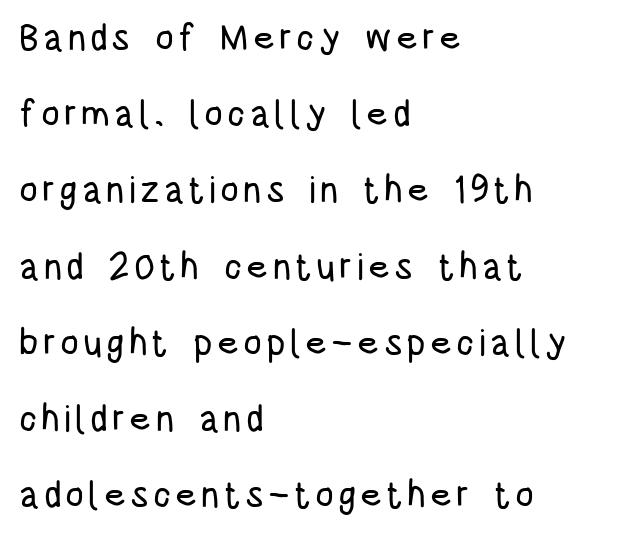
{"serif": "no", "italic": "no", "width": "condensed", "stroke_contrast": "low", "x_height": "large", "monospaced": "no", "underline": "no", "align": "left", "line_spacing": "loose", "line_spacing_ratio": 2.06, "glyph_px": 37}
